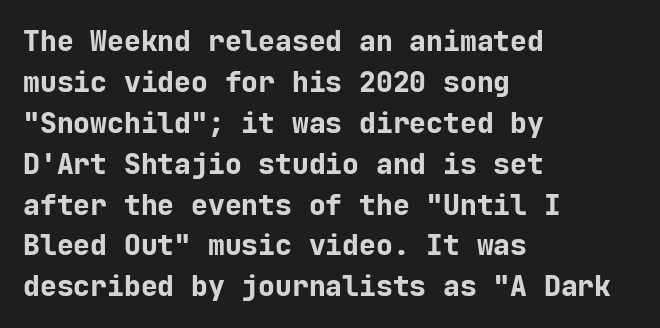
Every stem runs plumb, perpendicular to the baseline. Each word holds together tightly as a unit, with standard inter-letter gaps. Emphasis by weight is at full strength: bold. Note the uniform advance width — an 'i' takes as much space as an 'm'. Any mark beneath the type? The region is blank. The text was rendered using a sans face with plain stroke endings.
